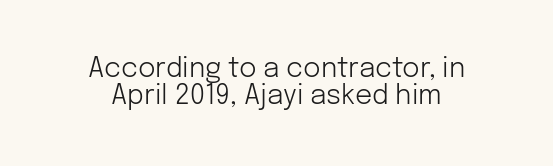
The image shows 27 px text type, upright; set tight line spacing (0.99x), normal letter spacing, not underlined.
